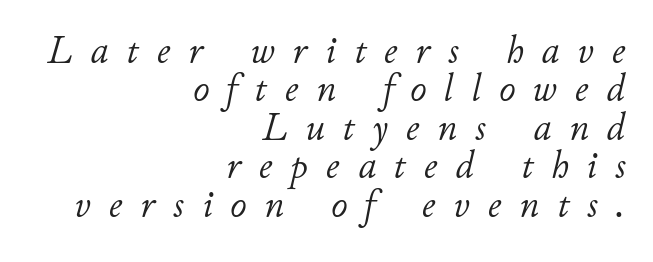
Q: Is the text bold? A: No.
Q: Is the text italic (slanted)? A: Yes, it leans right by about 11 degrees.
Q: Is the text underlined? A: No.
Q: How is the paragraph aligned? A: Right-aligned.
Q: Is the spacing between letters normal or unusually wide? A: Unusually wide.
Q: Is the spacing between lines tight, normal or loose? A: Tight.
Q: Width (condensed, normal, or wide)? A: Normal.
Q: Stroke contrast? A: Low.
Q: x-height? A: Small.
Q: Monospaced? A: No.
